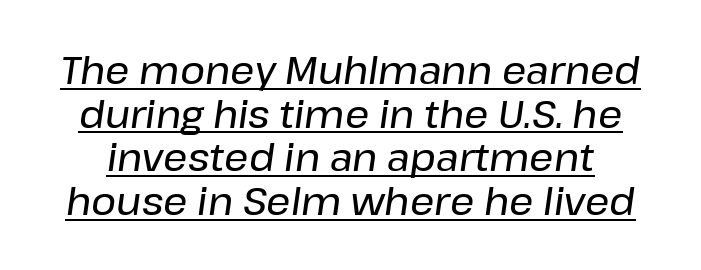
{"italic": "yes", "lean": "right", "slant_degrees": 8, "width": "normal", "stroke_contrast": "low", "x_height": "medium", "monospaced": "no", "underline": "yes", "line_spacing": "tight", "line_spacing_ratio": 1.15, "letter_spacing": "normal", "letter_spacing_em": 0.0, "glyph_px": 38}
